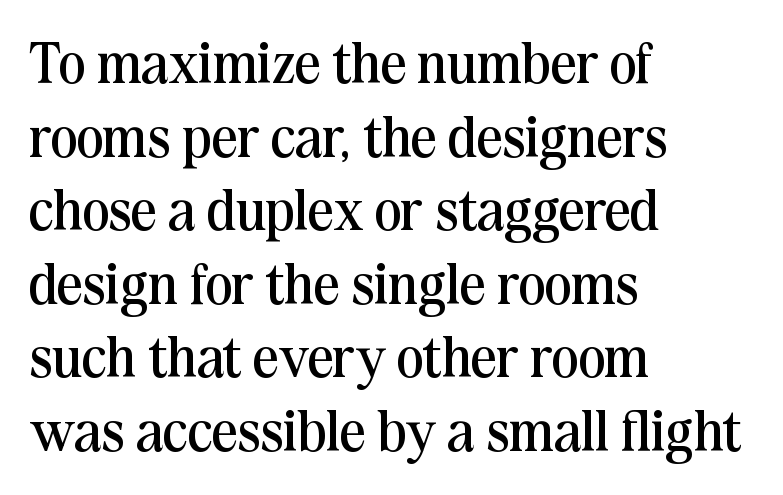
{"serif": "yes", "italic": "no", "bold": "no", "weight": "regular", "width": "normal", "stroke_contrast": "medium", "x_height": "medium", "monospaced": "no", "underline": "no", "align": "left", "line_spacing": "normal", "line_spacing_ratio": 1.29, "letter_spacing": "normal", "letter_spacing_em": 0.0, "glyph_px": 57}
